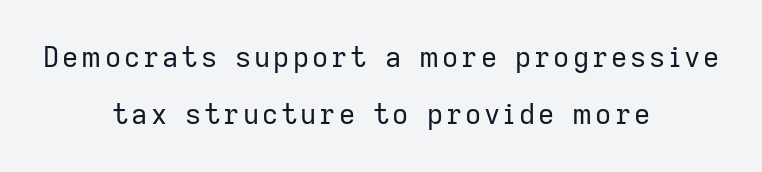
Q: Is the text bold? A: No.
Q: Is the text italic (slanted)? A: No, it is upright.
Q: Is the typeface a serif or a sans-serif typeface? A: Sans-serif.
Q: Is the text underlined? A: No.
Q: How is the paragraph aligned? A: Centered.
Q: Is the spacing between lines tight, normal or loose? A: Loose.
Q: Width (condensed, normal, or wide)? A: Normal.
Q: Stroke contrast? A: Low.
Q: x-height? A: Medium.
Q: Monospaced? A: No.
